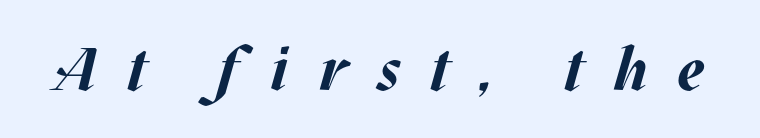
The image shows 60 px bold type, italic (leaning right); set unusually wide letter spacing (+0.5 em), not underlined; medium stroke contrast and a large x-height.
